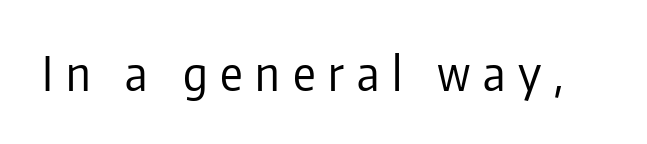
Does extra space separate the letters? Yes, quite a lot of it. These lines were composed using upright roman letters. A clean baseline with only descenders dipping below it. Here the designer chose a conventional face with non-uniform glyph widths. Summary of weight: not heavy and not bold.
